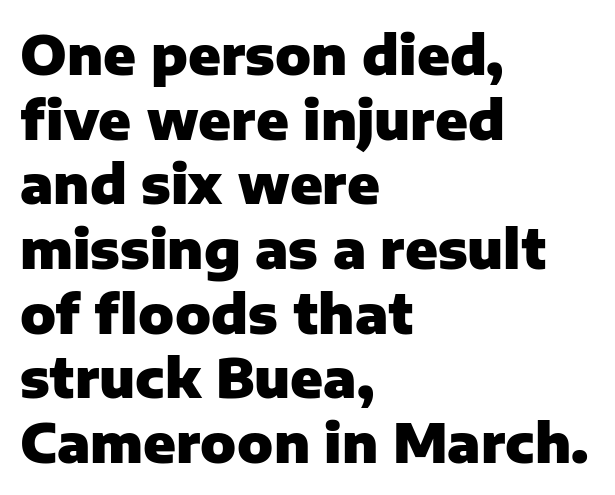
Q: Is the text bold? A: Yes.
Q: Is the text italic (slanted)? A: No, it is upright.
Q: Is the typeface a serif or a sans-serif typeface? A: Sans-serif.
Q: Is the text underlined? A: No.
Q: How is the paragraph aligned? A: Left-aligned.
Q: Is the spacing between letters normal or unusually wide? A: Normal.
Q: Width (condensed, normal, or wide)? A: Normal.
Q: Stroke contrast? A: Low.
Q: x-height? A: Medium.
Q: Monospaced? A: No.
